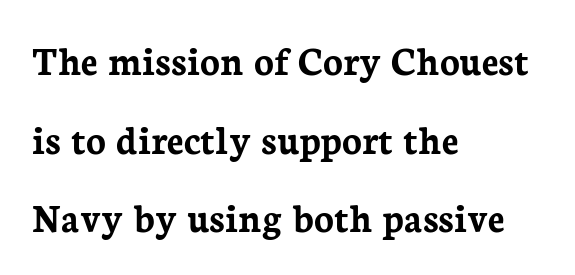
Q: Is the text bold? A: Yes.
Q: Is the text italic (slanted)? A: No, it is upright.
Q: Is the typeface a serif or a sans-serif typeface? A: Serif.
Q: Is the text underlined? A: No.
Q: How is the paragraph aligned? A: Left-aligned.
Q: Is the spacing between letters normal or unusually wide? A: Normal.
Q: Is the spacing between lines tight, normal or loose? A: Loose.
Q: Width (condensed, normal, or wide)? A: Normal.
Q: Stroke contrast? A: Low.
Q: x-height? A: Medium.
Q: Monospaced? A: No.
